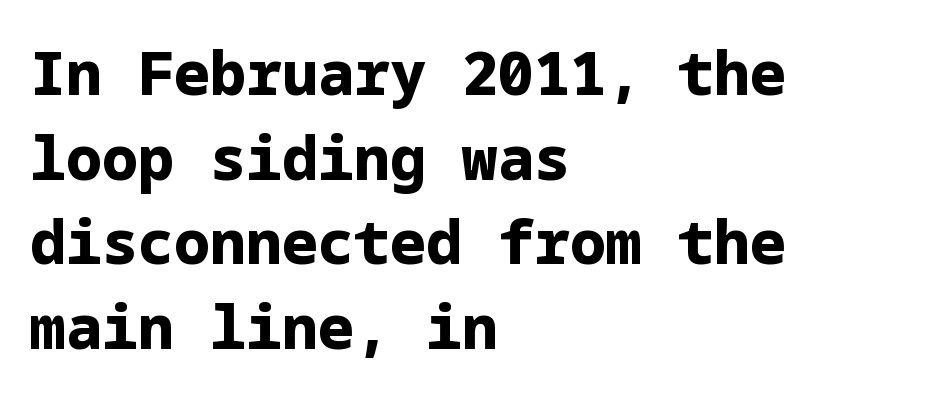
{"serif": "no", "italic": "no", "bold": "yes", "weight": "bold", "width": "normal", "stroke_contrast": "low", "x_height": "medium", "underline": "no", "align": "left", "line_spacing": "normal", "line_spacing_ratio": 1.41, "letter_spacing": "normal", "letter_spacing_em": 0.0, "glyph_px": 60}
